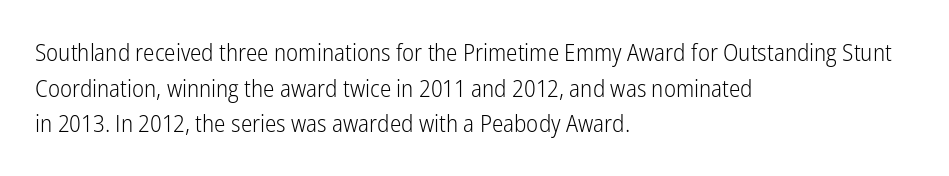
Q: Is the text bold? A: No.
Q: Is the text italic (slanted)? A: No, it is upright.
Q: Is the text underlined? A: No.
Q: How is the paragraph aligned? A: Left-aligned.
Q: Is the spacing between letters normal or unusually wide? A: Normal.
Q: Is the spacing between lines tight, normal or loose? A: Normal.
